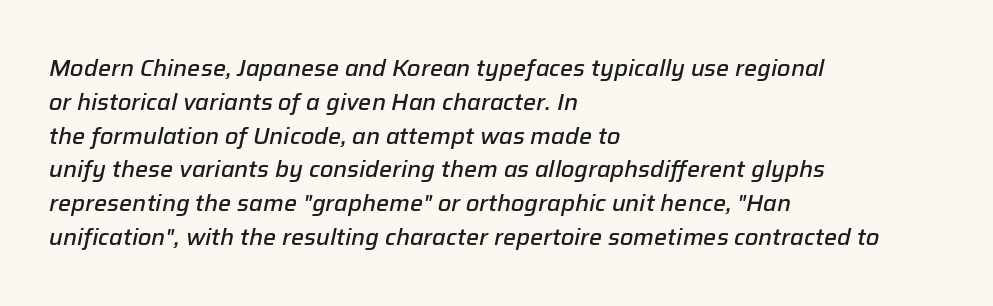
{"italic": "yes", "lean": "right", "slant_degrees": 12, "bold": "semi", "underline": "no", "align": "left", "line_spacing": "normal", "line_spacing_ratio": 1.47, "letter_spacing": "normal", "letter_spacing_em": 0.0, "glyph_px": 23}
